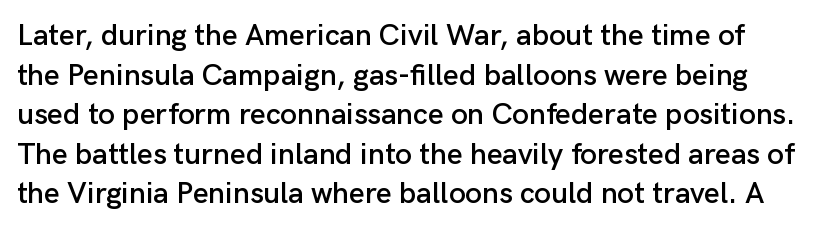
The image shows 30 px sans-serif type, upright; set normal line spacing (1.32x), normal letter spacing, not underlined; low stroke contrast and a medium x-height.
